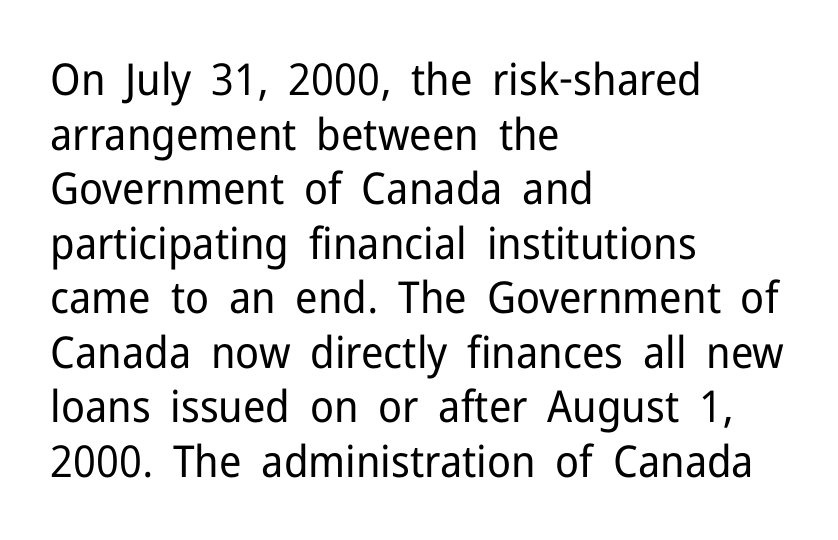
The image shows 44 px regular-weight sans-serif type, upright; set left-aligned, line spacing 1.24x, normal letter spacing, not underlined; low stroke contrast and a medium x-height.
